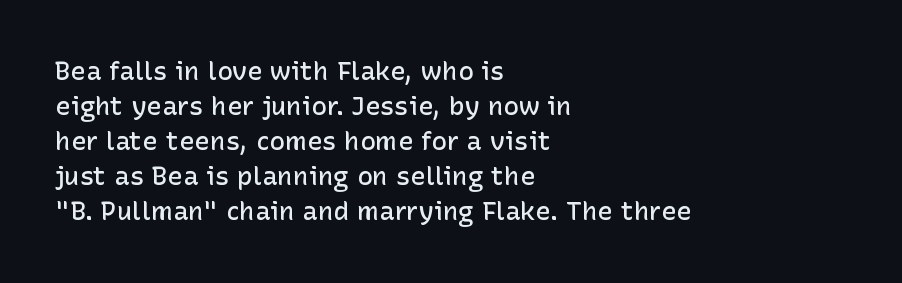
Tracking here is standard; glyphs follow each other at the usual distance. Posture: vertical. This block has exactly the height ordinary leading produces. On the weight axis this lands at semibold, roughly 600. Underline: absent. The rag falls on the right side of this text block.
